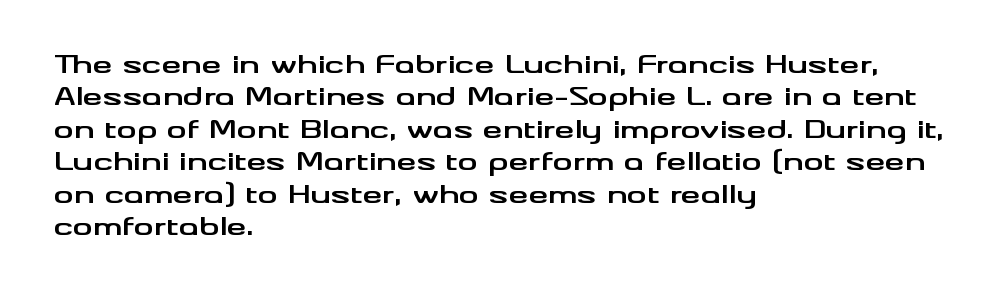
Q: Is the text bold? A: Yes.
Q: Is the text italic (slanted)? A: No, it is upright.
Q: Is the text underlined? A: No.
Q: How is the paragraph aligned? A: Left-aligned.
Q: Is the spacing between letters normal or unusually wide? A: Normal.
Q: Is the spacing between lines tight, normal or loose? A: Normal.
